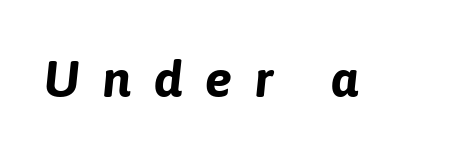
Q: Is the text bold? A: Yes.
Q: Is the text italic (slanted)? A: Yes, it leans right by about 6 degrees.
Q: Is the text underlined? A: No.
Q: Is the spacing between letters normal or unusually wide? A: Unusually wide.
Q: Width (condensed, normal, or wide)? A: Normal.
Q: Stroke contrast? A: Low.
Q: x-height? A: Medium.
Q: Monospaced? A: No.
